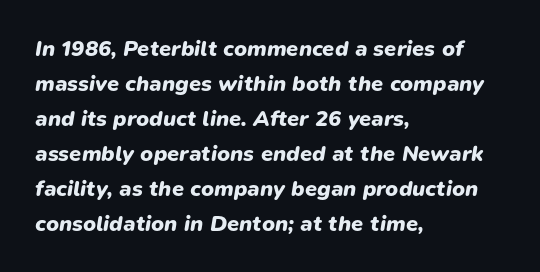
Q: Is the text bold? A: Yes.
Q: Is the text italic (slanted)? A: Yes, it leans right by about 9 degrees.
Q: Is the text underlined? A: No.
Q: How is the paragraph aligned? A: Left-aligned.
Q: Is the spacing between letters normal or unusually wide? A: Normal.
Q: Is the spacing between lines tight, normal or loose? A: Normal.
